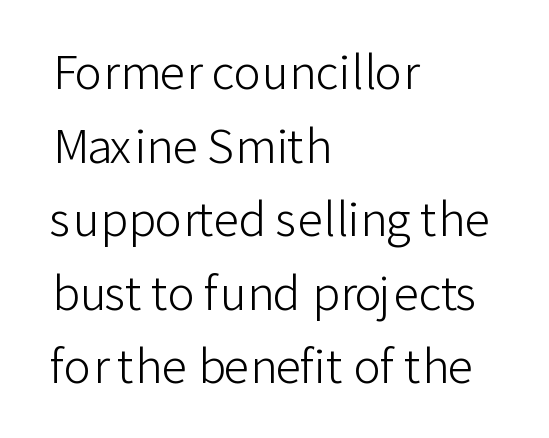
{"serif": "no", "italic": "no", "bold": "no", "weight": "light", "width": "normal", "stroke_contrast": "low", "x_height": "medium", "monospaced": "no", "underline": "no", "align": "left", "line_spacing": "normal", "line_spacing_ratio": 1.6, "letter_spacing": "normal", "letter_spacing_em": 0.0, "glyph_px": 46}
